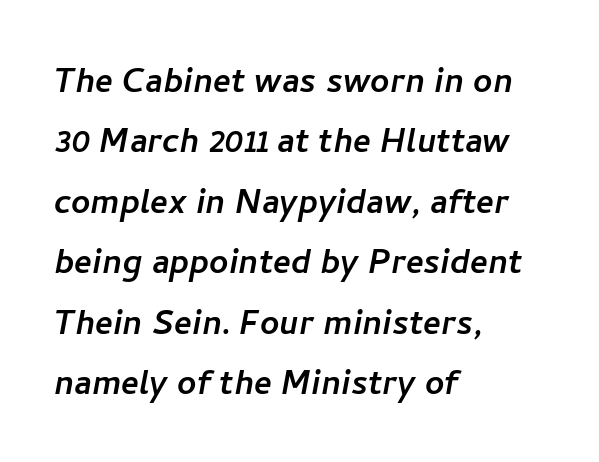
Anything drawn beneath the words? Only blank space. Letterform terminals end flat and unadorned throughout the passage. Each letter keeps its own natural width here, so spacing adapts to shape. This block has exactly the height ordinary leading produces. Tracking value appears to be zero — textbook default spacing. Each line starts at the same left margin while the right side varies.
